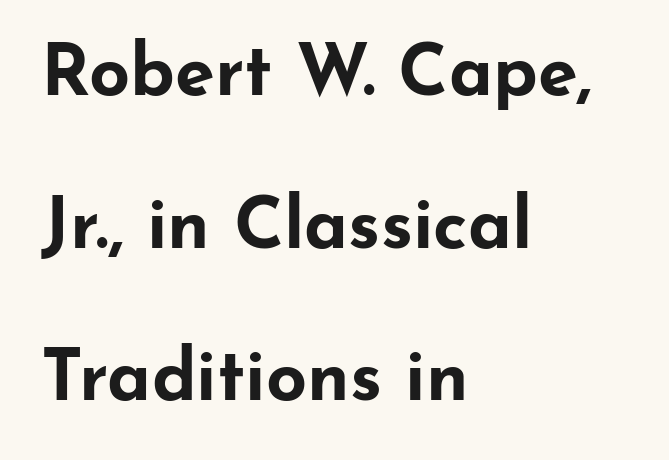
The image shows 72 px bold, wide sans-serif type, upright; set left-aligned, loose line spacing (2.12x), normal letter spacing, not underlined; low stroke contrast and a small x-height.
